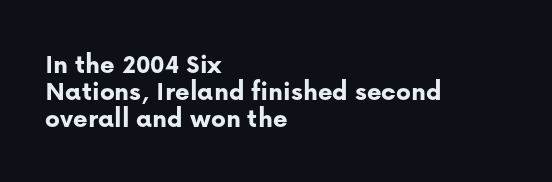
{"serif": "no", "italic": "no", "bold": "yes", "weight": "bold", "width": "normal", "stroke_contrast": "low", "x_height": "medium", "monospaced": "no", "underline": "no", "align": "left", "line_spacing": "tight", "line_spacing_ratio": 0.96, "letter_spacing": "normal", "letter_spacing_em": 0.0, "glyph_px": 28}
